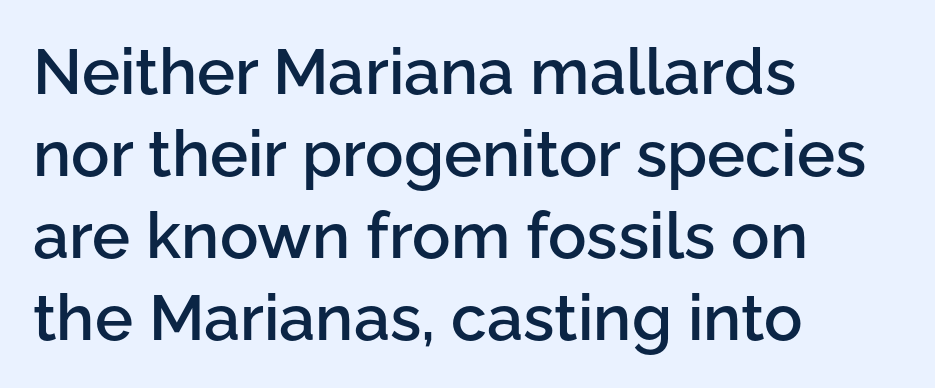
{"serif": "no", "italic": "no", "bold": "semi", "weight": "semibold", "width": "normal", "stroke_contrast": "low", "x_height": "medium", "monospaced": "no", "underline": "no", "align": "left", "line_spacing": "normal", "line_spacing_ratio": 1.28, "letter_spacing": "normal", "letter_spacing_em": 0.0, "glyph_px": 64}
